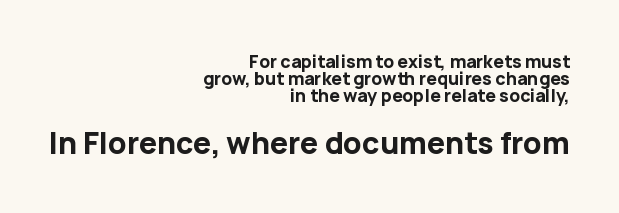
The image shows 29 px bold sans-serif type, upright; set right-aligned, tight line spacing (0.99x), normal letter spacing, not underlined; the second (bottom) block is 1.71x larger; low stroke contrast and a medium x-height.
